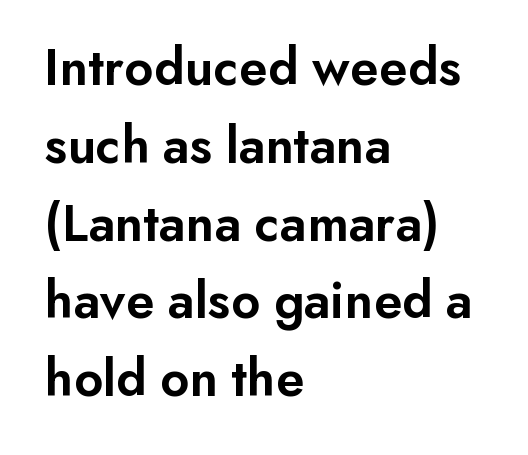
Q: Is the text bold? A: Semi-bold.
Q: Is the text italic (slanted)? A: No, it is upright.
Q: Is the typeface a serif or a sans-serif typeface? A: Sans-serif.
Q: Is the text underlined? A: No.
Q: How is the paragraph aligned? A: Left-aligned.
Q: Is the spacing between letters normal or unusually wide? A: Normal.
Q: Is the spacing between lines tight, normal or loose? A: Normal.
Q: Width (condensed, normal, or wide)? A: Normal.
Q: Stroke contrast? A: Low.
Q: x-height? A: Small.
Q: Monospaced? A: No.
